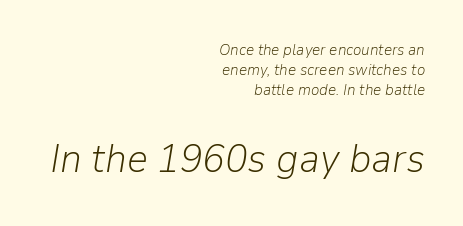
Right-aligned paragraph, ragged on the left. Is the letter spacing exaggerated? No — it looks like the ordinary default. The passage shown is typed in a proportional face where columns would drift. Compared with ordinary roman type, these characters are visibly tilted. Stem width sits at or under what a default text font uses.
